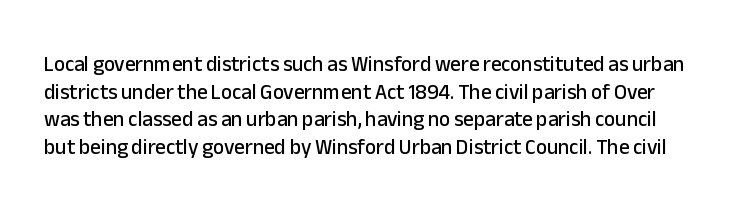
{"italic": "no", "underline": "no", "line_spacing": "normal", "line_spacing_ratio": 1.31, "letter_spacing": "normal", "letter_spacing_em": 0.0, "glyph_px": 21}
